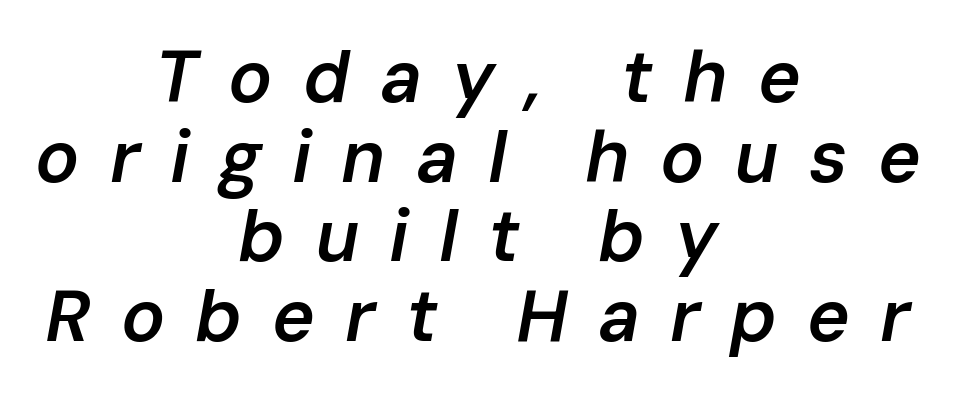
The image shows 73 px semibold type, italic (leaning right); set centered, tight line spacing (1.09x), unusually wide letter spacing (+0.41 em), not underlined; low stroke contrast and a medium x-height.
